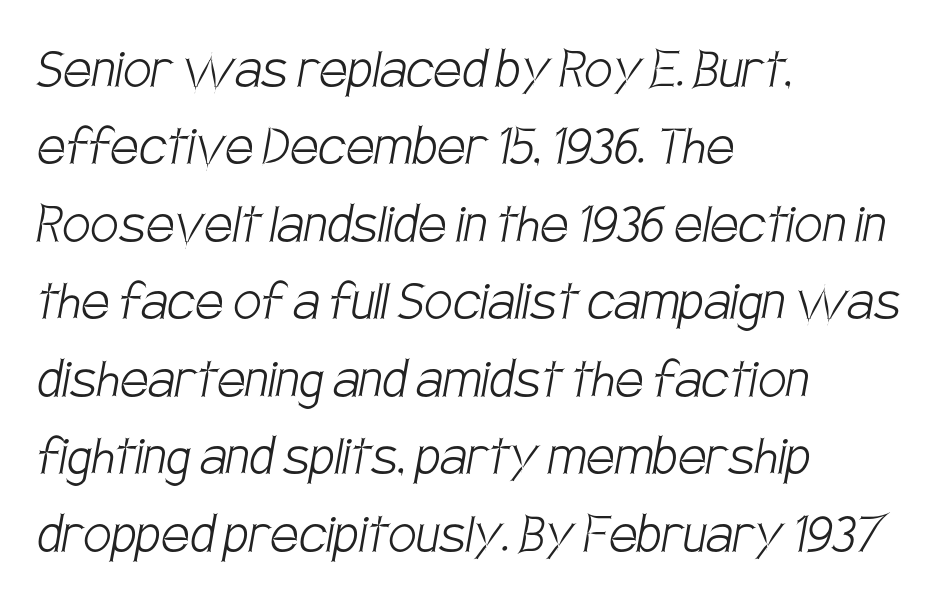
{"serif": "no", "bold": "no", "weight": "light", "width": "condensed", "stroke_contrast": "low", "x_height": "large", "monospaced": "no", "underline": "no", "align": "left", "line_spacing_ratio": 1.23, "letter_spacing": "normal", "letter_spacing_em": 0.0, "glyph_px": 63}
